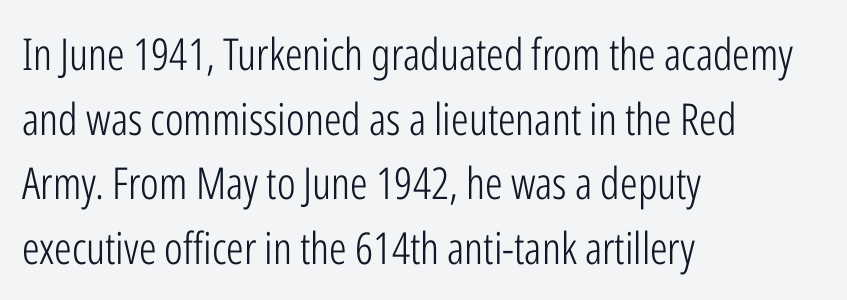
{"serif": "no", "italic": "no", "bold": "no", "weight": "light", "width": "condensed", "stroke_contrast": "low", "x_height": "medium", "monospaced": "no", "underline": "no", "align": "left", "line_spacing": "normal", "line_spacing_ratio": 1.47, "letter_spacing": "normal", "letter_spacing_em": 0.0, "glyph_px": 44}
